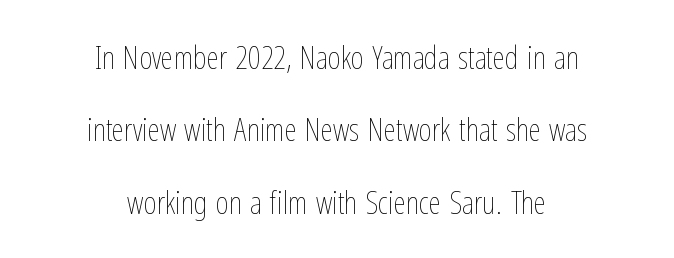
{"italic": "no", "bold": "no", "weight": "thin", "width": "condensed", "stroke_contrast": "low", "x_height": "medium", "monospaced": "no", "underline": "no", "align": "center", "line_spacing": "loose", "line_spacing_ratio": 2.26, "letter_spacing": "normal", "letter_spacing_em": 0.0, "glyph_px": 32}
